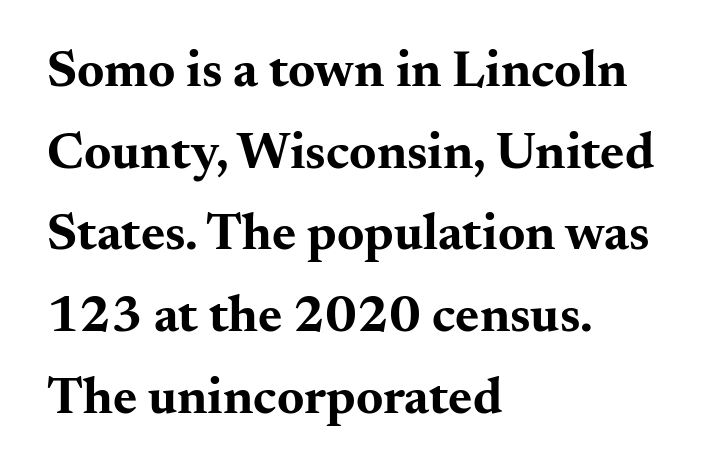
{"serif": "yes", "italic": "no", "bold": "yes", "weight": "bold", "width": "wide", "stroke_contrast": "medium", "x_height": "small", "monospaced": "no", "underline": "no", "align": "left", "line_spacing": "normal", "line_spacing_ratio": 1.57, "letter_spacing": "normal", "letter_spacing_em": 0.0, "glyph_px": 52}
